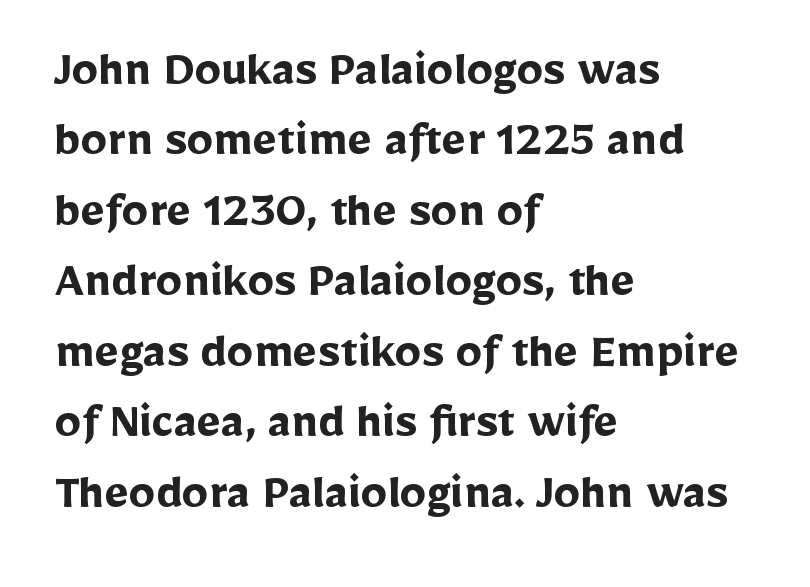
{"serif": "no", "italic": "no", "bold": "yes", "weight": "semibold", "width": "normal", "stroke_contrast": "low", "x_height": "medium", "monospaced": "no", "underline": "no", "align": "left", "line_spacing": "normal", "line_spacing_ratio": 1.33, "letter_spacing": "normal", "letter_spacing_em": 0.0, "glyph_px": 53}
